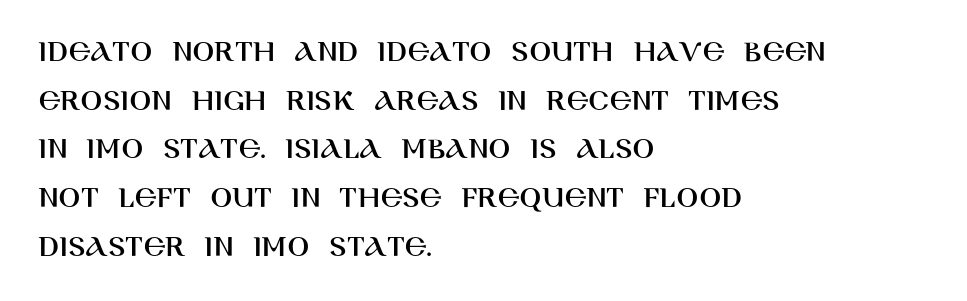
These lines were composed using upright roman letters. You could not count columns in this text — the font is proportionally spaced. These lines are set flush left with a ragged right edge. The words here are not underlined. This is sans-serif lettering, the kind often seen on screens and signage.
